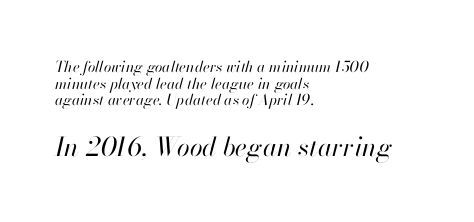
{"italic": "yes", "lean": "right", "slant_degrees": 13, "bold": "no", "underline": "no", "align": "left", "line_spacing": "tight", "line_spacing_ratio": 1.11, "letter_spacing": "normal", "letter_spacing_em": 0.0, "larger_block": "second", "size_ratio": 1.73, "glyph_px": 26}
